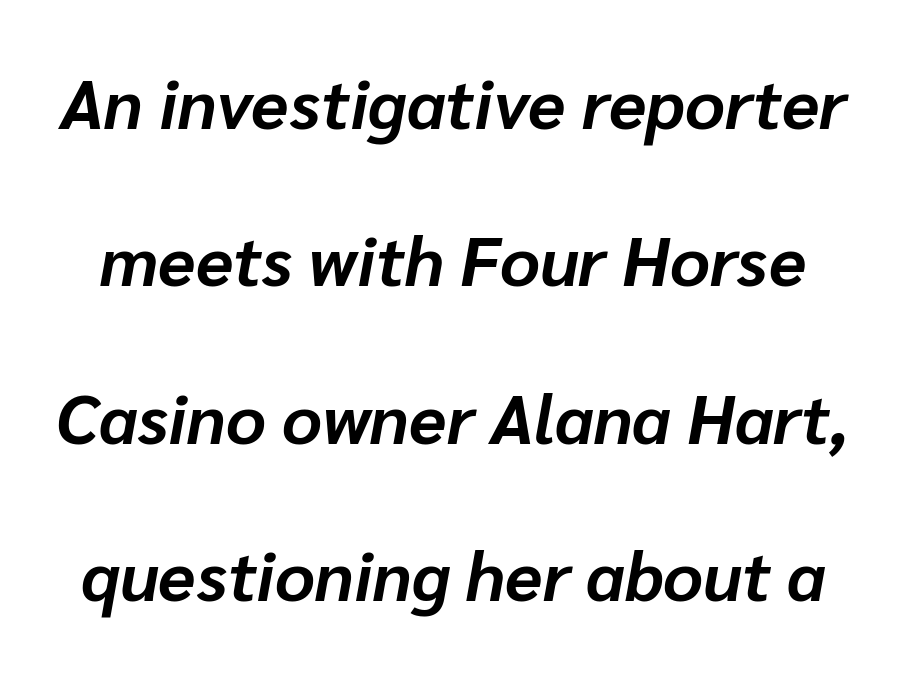
Plenty of ink on the page — the face is bold. Think of a printed novel: that variable character pitch is what you see here. Is the type slanted? Yes — the strokes lean at a clear angle. Glyph-to-glyph distance matches everyday printed text. Students, observe: this is what heavily led, spacious text looks like.
